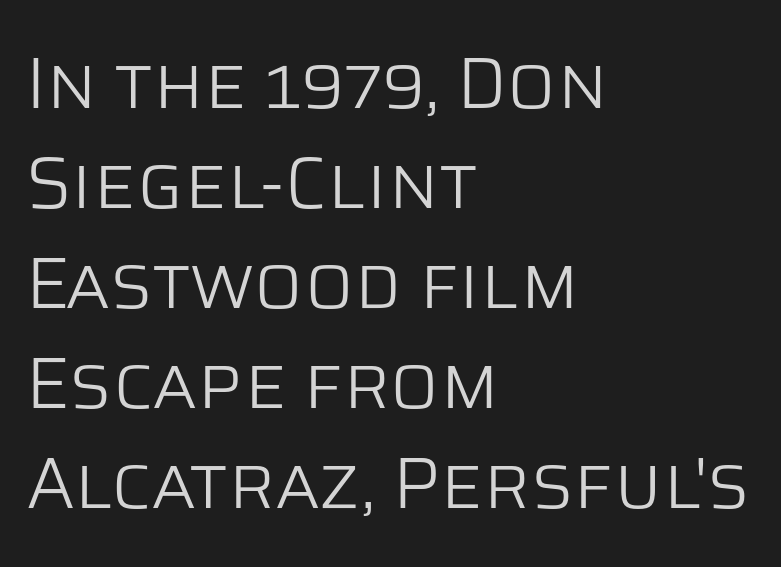
This sample uses a sans-serif face. A clean baseline with only descenders dipping below it. The typesetter chose a ragged-right arrangement here. Honestly, the row spacing looks completely unremarkable. Think standard paragraph weight, or any step lighter than that.
